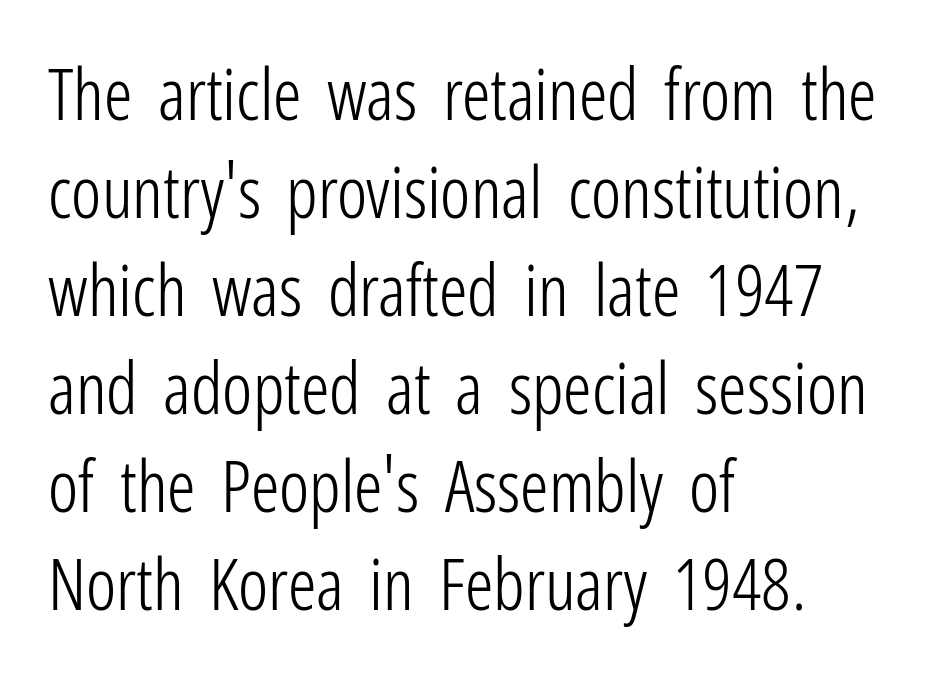
Ordinary non-slanted type is in use. Do the characters align in a grid? No, the font is proportional. The font family rendered here belongs to the sans-serif group. Horizontal bands of white between lines are of average thickness.
